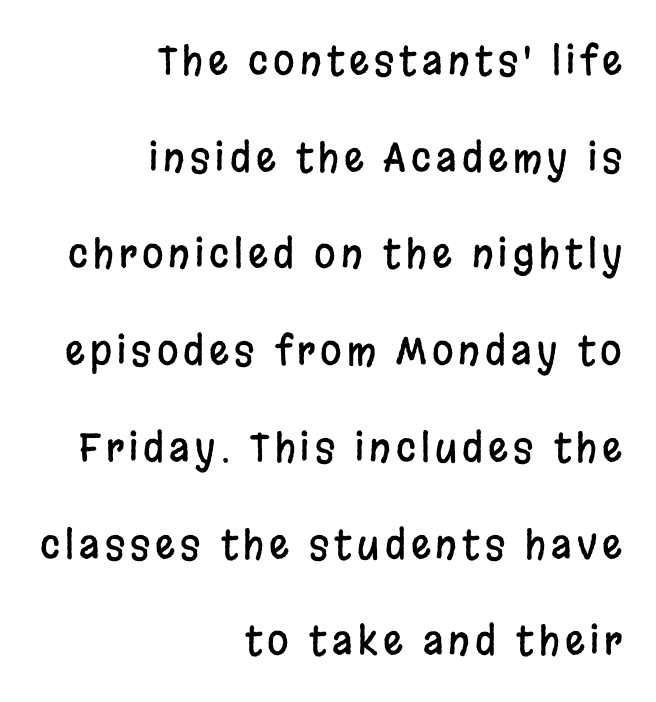
Q: Is the text italic (slanted)? A: No, it is upright.
Q: Is the typeface a serif or a sans-serif typeface? A: Sans-serif.
Q: Is the text underlined? A: No.
Q: How is the paragraph aligned? A: Right-aligned.
Q: Is the spacing between lines tight, normal or loose? A: Loose.
Q: Width (condensed, normal, or wide)? A: Condensed.
Q: Stroke contrast? A: Low.
Q: x-height? A: Large.
Q: Monospaced? A: No.
